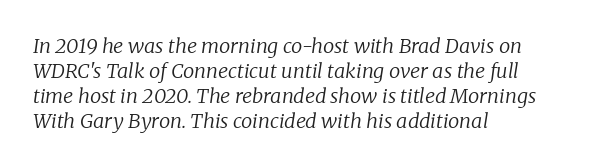
{"italic": "yes", "lean": "right", "slant_degrees": 8, "bold": "no", "underline": "no", "align": "left", "line_spacing": "normal", "line_spacing_ratio": 1.25, "letter_spacing": "normal", "letter_spacing_em": 0.0, "glyph_px": 20}
